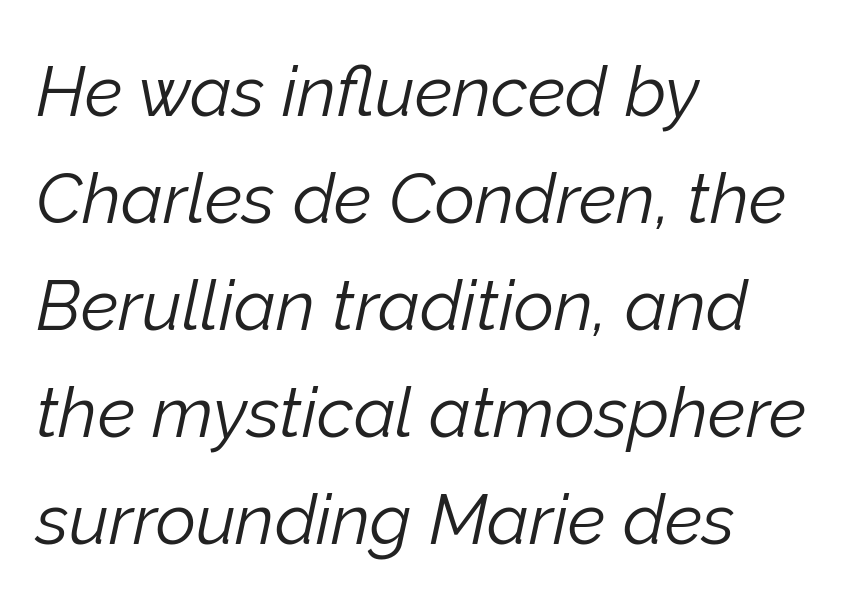
The weight would be labelled regular, book, light, or lighter still. Quick note: interline space is typical. Look at the tracking — it's just the regular setting, nothing added. Here the designer chose a conventional face with non-uniform glyph widths.
